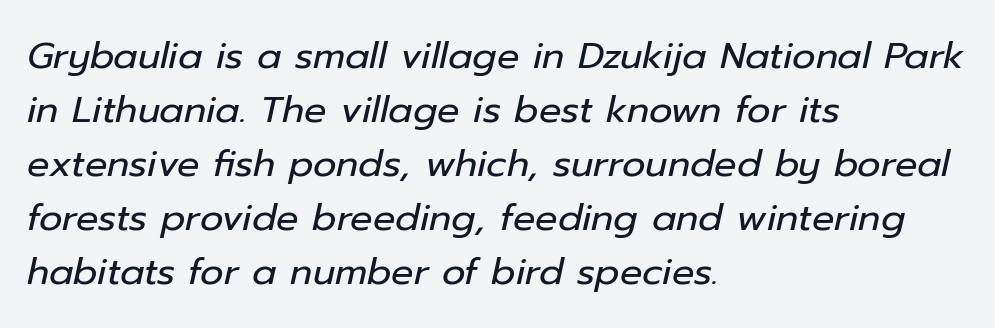
The image shows 37 px regular-weight type, italic (leaning right); set left-aligned, normal line spacing (1.46x), normal letter spacing, not underlined; low stroke contrast and a medium x-height.
